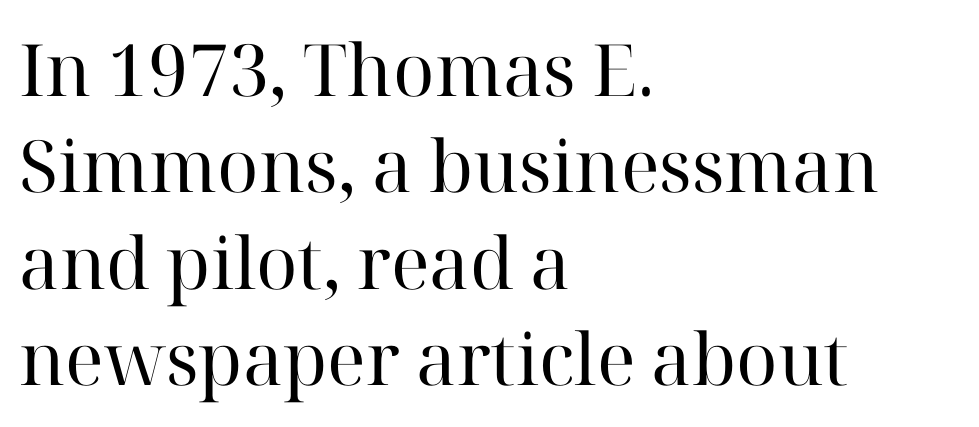
This rendering leaves character spacing at its baseline value. Quick note: interline space is typical. A serif font was chosen for this passage. The weight tops out at a normal text grade. The string is rendered with underlining switched off.
